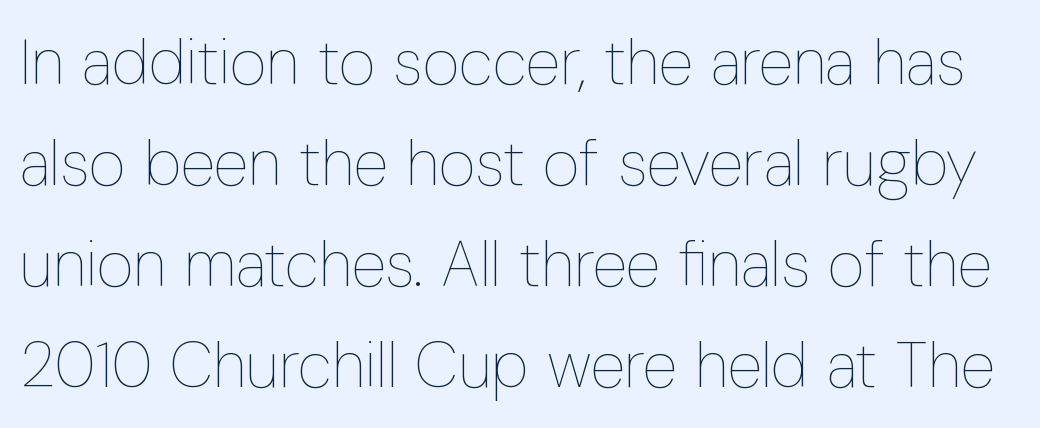
Q: Is the text bold? A: No.
Q: Is the text italic (slanted)? A: No, it is upright.
Q: Is the text underlined? A: No.
Q: Is the spacing between letters normal or unusually wide? A: Normal.
Q: Is the spacing between lines tight, normal or loose? A: Normal.
Q: Width (condensed, normal, or wide)? A: Condensed.
Q: Stroke contrast? A: Low.
Q: x-height? A: Medium.
Q: Monospaced? A: No.
